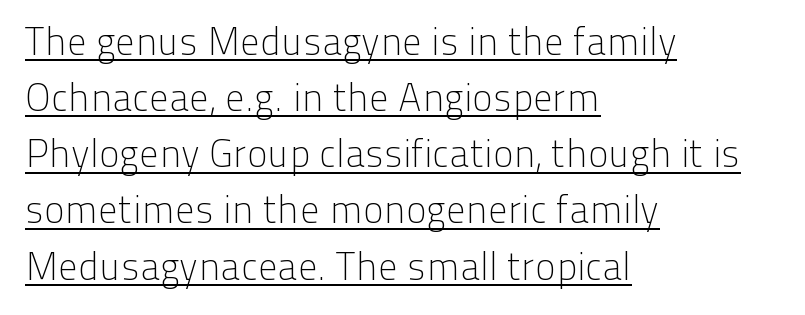
Letters have the restrained weight of plain body copy at most. Classification — sans serif. The lettering is marked with a stroke running underneath it. Vertical spacing — default.
